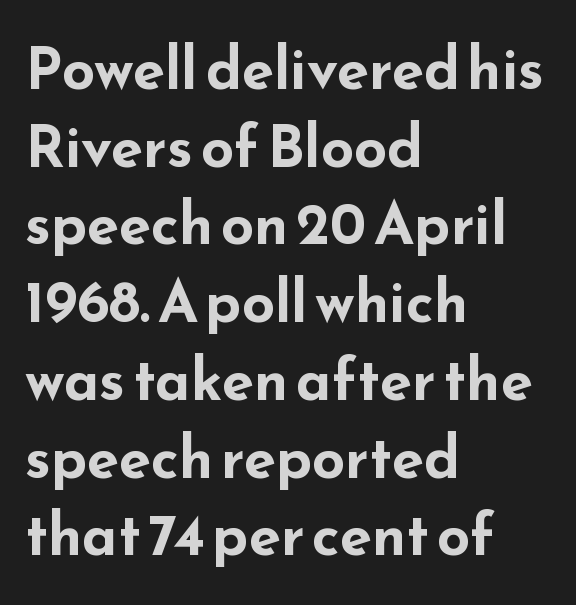
The specimen omits any rule beneath the text block's lines. The lettering stays uniformly vertical, giving the passage a roman look. You could call the tracking neutral — neither tight nor loose. Thick stems and heavy bowls — unmistakably bold. These lines are rendered in a variable-pitch font. Line beginnings align vertically; line endings do not.
